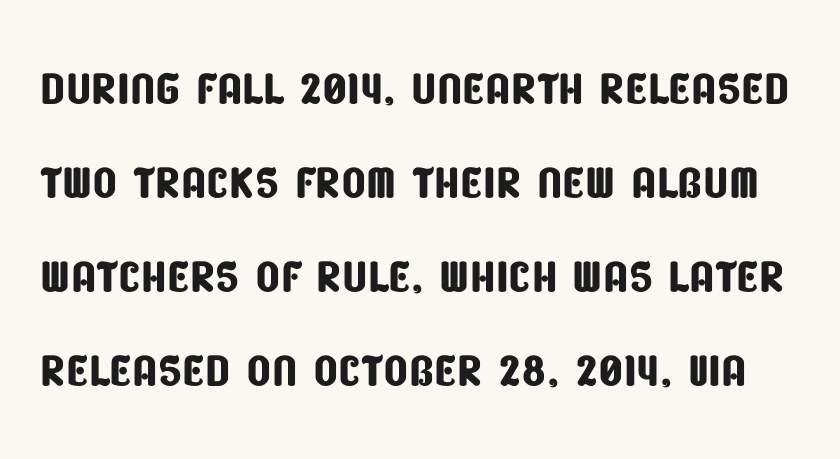
{"serif": "no", "width": "condensed", "stroke_contrast": "low", "x_height": "large", "monospaced": "no", "underline": "no", "line_spacing": "normal", "line_spacing_ratio": 1.47, "letter_spacing": "normal", "letter_spacing_em": 0.0, "glyph_px": 64}
